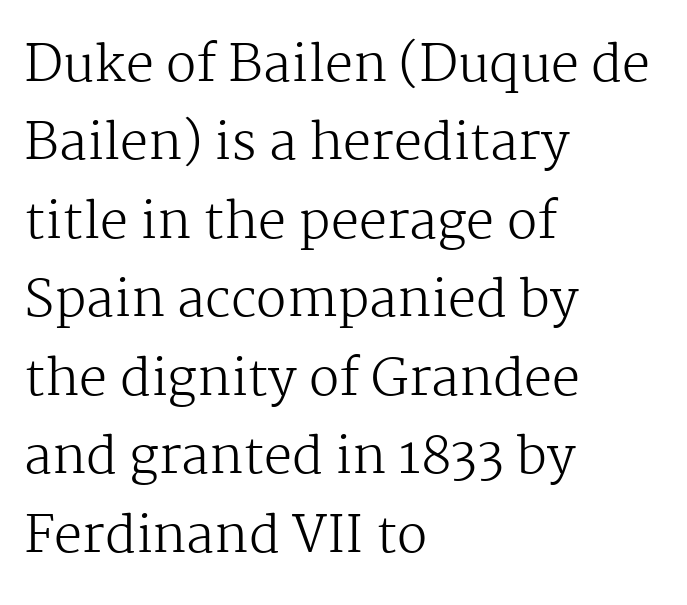
Q: Is the text bold? A: No.
Q: Is the text italic (slanted)? A: No, it is upright.
Q: Is the typeface a serif or a sans-serif typeface? A: Serif.
Q: Is the text underlined? A: No.
Q: How is the paragraph aligned? A: Left-aligned.
Q: Is the spacing between letters normal or unusually wide? A: Normal.
Q: Is the spacing between lines tight, normal or loose? A: Normal.
Q: Width (condensed, normal, or wide)? A: Normal.
Q: Stroke contrast? A: Medium.
Q: x-height? A: Medium.
Q: Monospaced? A: No.
